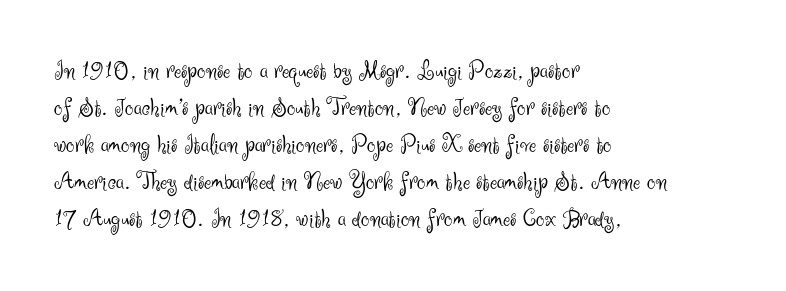
The image shows 27 px text type, upright; set left-aligned, normal line spacing (1.37x), normal letter spacing, not underlined.
